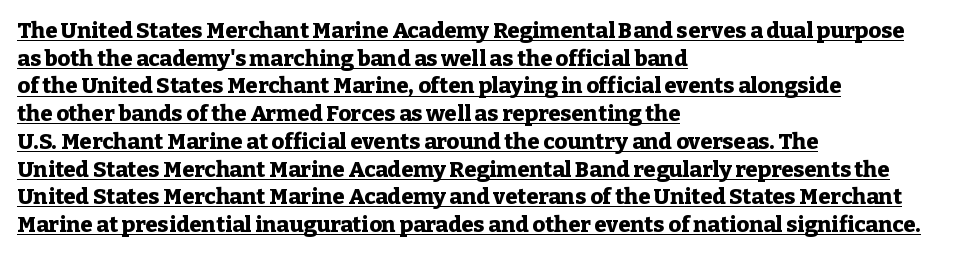
The image shows 22 px bold type, upright; set left-aligned, normal line spacing (1.26x), normal letter spacing, underlined.
